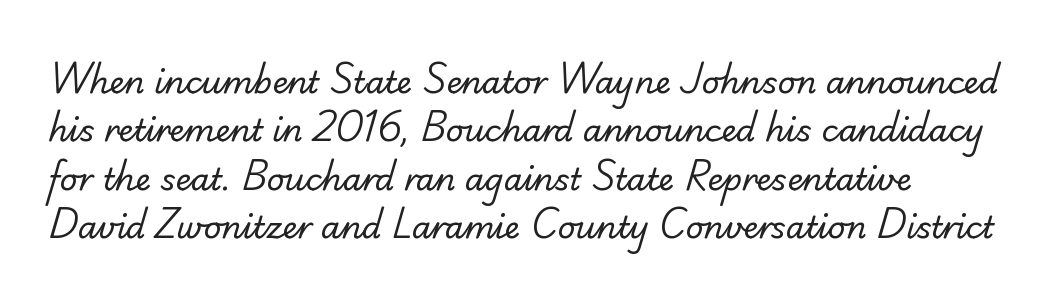
{"serif": "no", "bold": "no", "weight": "regular", "width": "normal", "stroke_contrast": "low", "x_height": "small", "monospaced": "no", "underline": "no", "line_spacing": "normal", "line_spacing_ratio": 1.56, "letter_spacing": "normal", "letter_spacing_em": 0.0, "glyph_px": 31}
